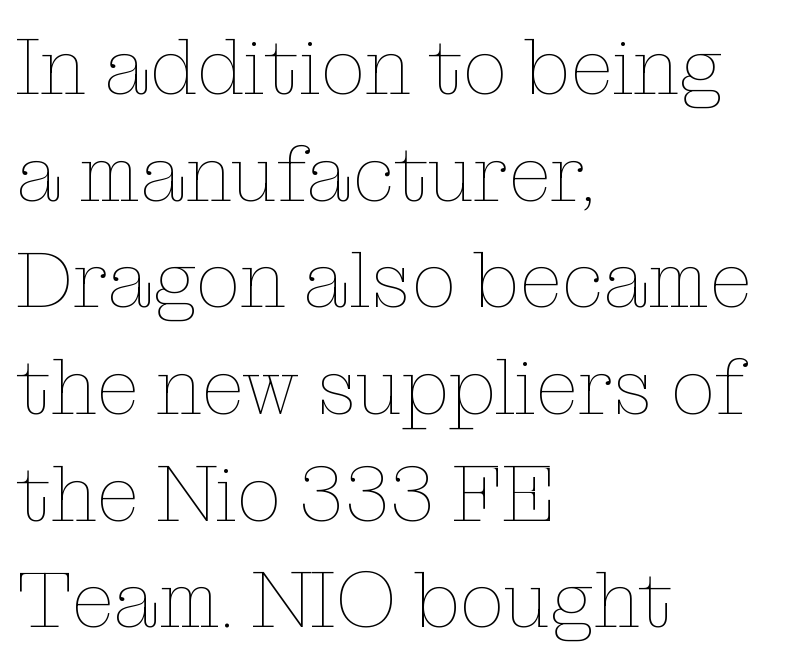
{"italic": "no", "bold": "no", "weight": "thin", "width": "normal", "stroke_contrast": "low", "x_height": "medium", "monospaced": "no", "underline": "no", "align": "left", "line_spacing": "normal", "line_spacing_ratio": 1.35, "letter_spacing": "normal", "letter_spacing_em": 0.0, "glyph_px": 79}
